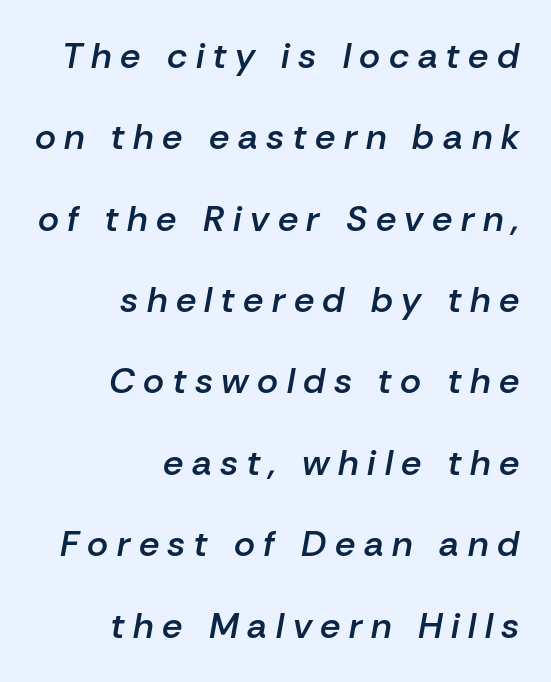
The image shows 36 px semibold type, italic (leaning right); set right-aligned, loose line spacing (2.26x), unusually wide letter spacing (+0.24 em), not underlined; low stroke contrast and a medium x-height.
